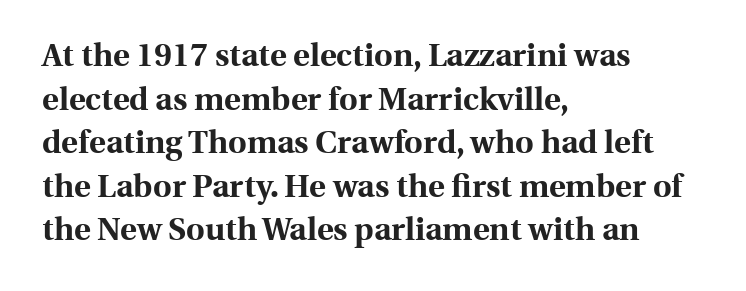
Q: Is the text bold? A: Yes.
Q: Is the text italic (slanted)? A: No, it is upright.
Q: Is the typeface a serif or a sans-serif typeface? A: Serif.
Q: Is the text underlined? A: No.
Q: How is the paragraph aligned? A: Left-aligned.
Q: Is the spacing between letters normal or unusually wide? A: Normal.
Q: Is the spacing between lines tight, normal or loose? A: Normal.
Q: Width (condensed, normal, or wide)? A: Normal.
Q: x-height? A: Medium.
Q: Monospaced? A: No.
